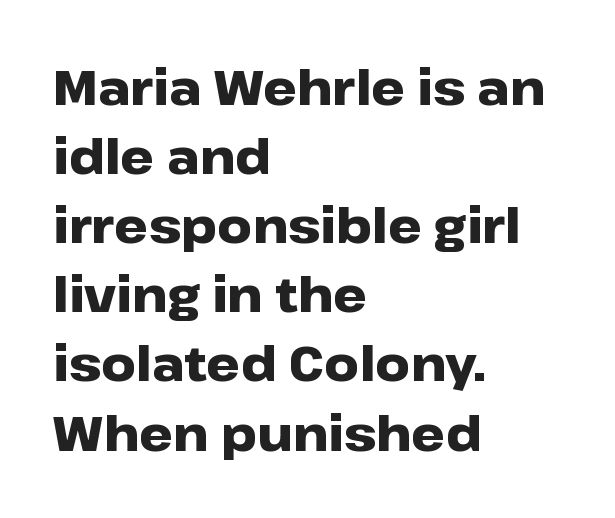
Decoration check: the copy has no underline. Do the characters align in a grid? No, the font is proportional. These lines were composed using upright roman letters. The compositor pushed each line to the left boundary. The characters look thick and weighty, a clear bold. Look at the bottom of the vertical strokes: they stop flat, with no serifs.
